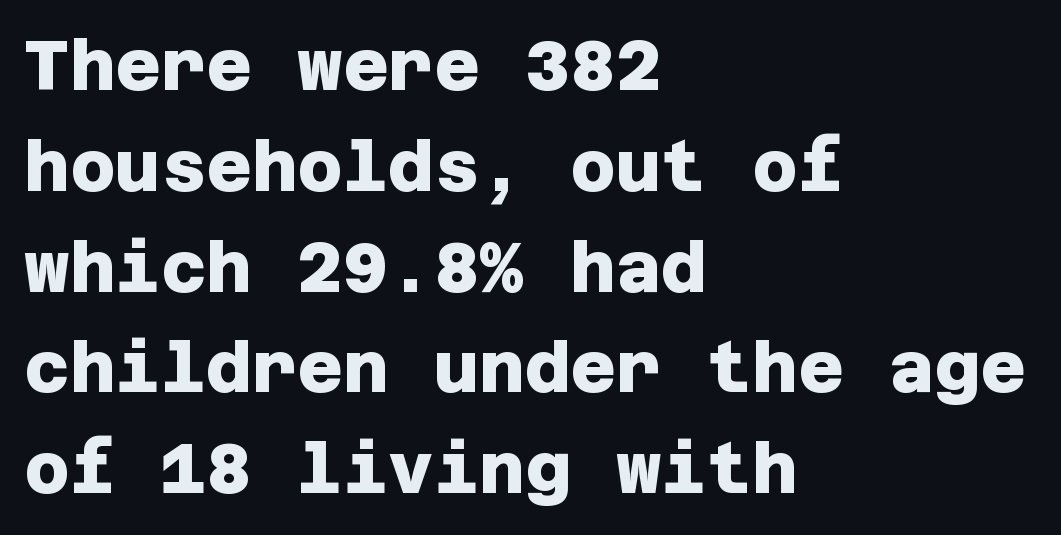
Each letter's strokes conclude bluntly, with no projecting serifs. This sample is left-justified, so line endings fall wherever the words run out. There is no visible air inserted between adjacent glyphs. The strokes are fattened all the way to bold.
